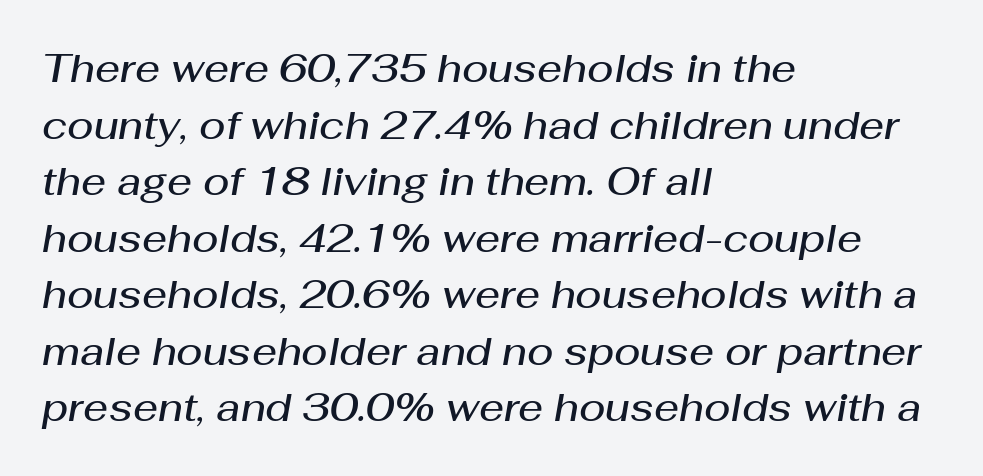
The passage shown is typed in a proportional face where columns would drift. Typeset ragged right — the left edge is the straight one. Anything drawn beneath the words? Only blank space. Slanted lettering throughout.
